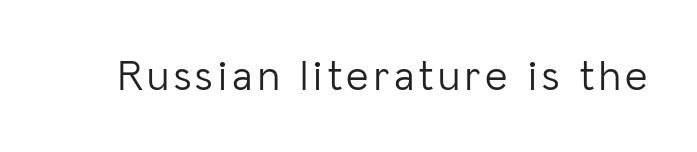
Q: Is the text bold? A: No.
Q: Is the text italic (slanted)? A: No, it is upright.
Q: Is the typeface a serif or a sans-serif typeface? A: Sans-serif.
Q: Is the text underlined? A: No.
Q: Width (condensed, normal, or wide)? A: Normal.
Q: Stroke contrast? A: Low.
Q: x-height? A: Medium.
Q: Monospaced? A: No.
